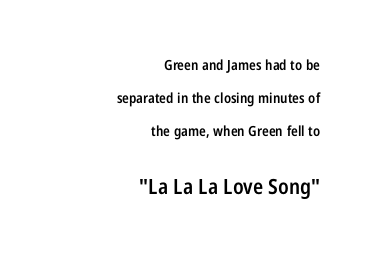
{"italic": "no", "bold": "semi", "underline": "no", "align": "right", "line_spacing": "loose", "line_spacing_ratio": 2.36, "letter_spacing": "normal", "letter_spacing_em": 0.0, "larger_block": "second", "size_ratio": 1.5, "glyph_px": 21}
